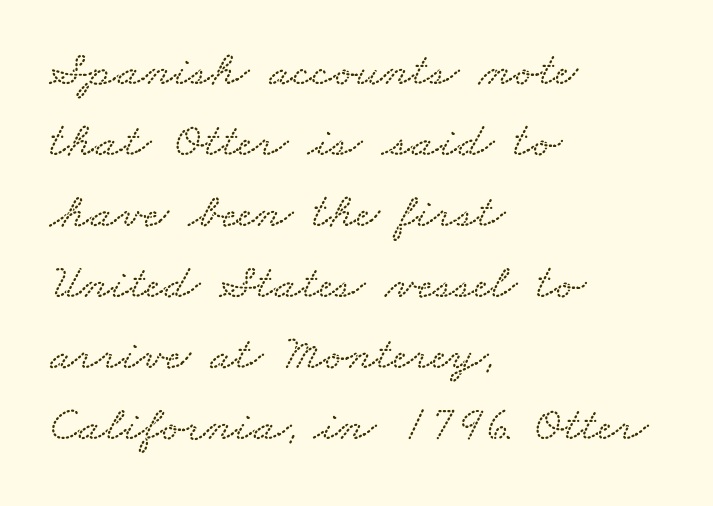
{"width": "wide", "stroke_contrast": "low", "x_height": "small", "monospaced": "no", "underline": "no", "align": "left", "line_spacing": "normal", "line_spacing_ratio": 1.42, "letter_spacing": "normal", "letter_spacing_em": 0.0, "glyph_px": 50}
